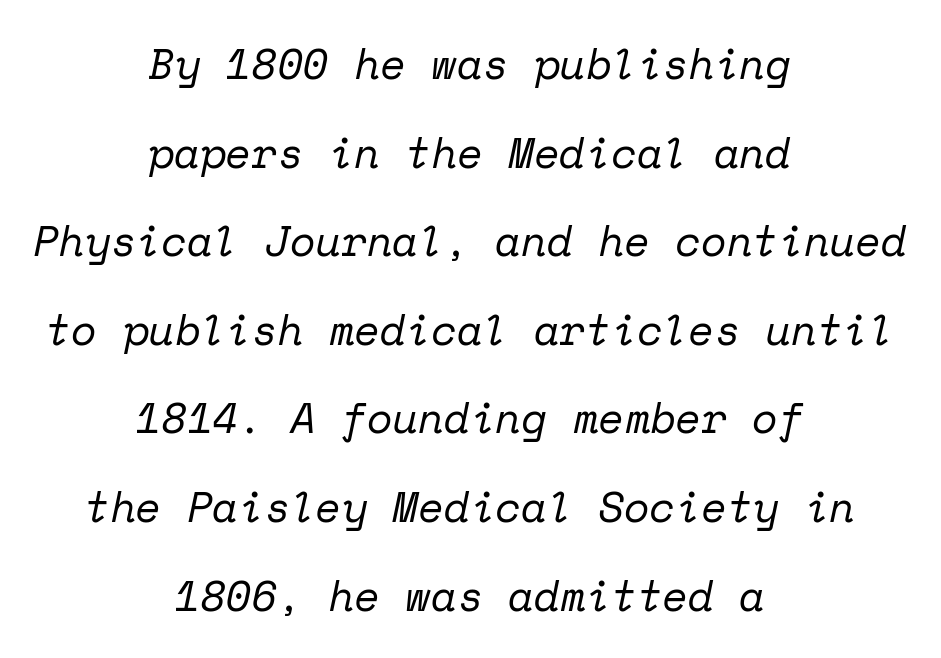
Q: Is the text bold? A: No.
Q: Is the text italic (slanted)? A: Yes, it leans right by about 12 degrees.
Q: Is the typeface a serif or a sans-serif typeface? A: Serif.
Q: Is the text underlined? A: No.
Q: How is the paragraph aligned? A: Centered.
Q: Is the spacing between letters normal or unusually wide? A: Normal.
Q: Is the spacing between lines tight, normal or loose? A: Loose.
Q: Width (condensed, normal, or wide)? A: Normal.
Q: Stroke contrast? A: Low.
Q: x-height? A: Medium.
Q: Monospaced? A: Yes.
